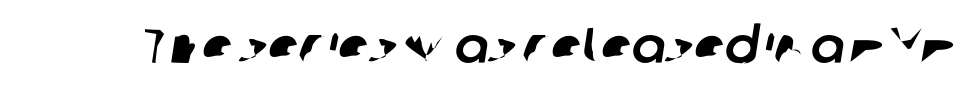
{"serif": "no", "width": "normal", "stroke_contrast": "low", "x_height": "medium", "monospaced": "no", "underline": "no", "letter_spacing": "normal", "letter_spacing_em": 0.0, "glyph_px": 50}
